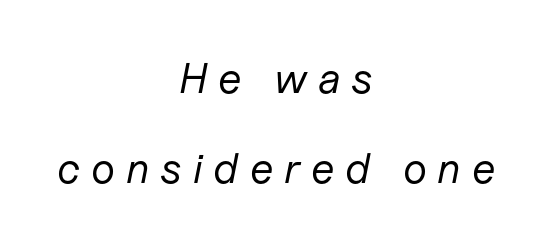
{"italic": "yes", "lean": "right", "slant_degrees": 11, "bold": "no", "weight": "regular", "width": "normal", "stroke_contrast": "low", "x_height": "medium", "monospaced": "no", "underline": "no", "align": "center", "line_spacing": "loose", "line_spacing_ratio": 2.1, "letter_spacing": "wide", "letter_spacing_em": 0.25, "glyph_px": 43}
